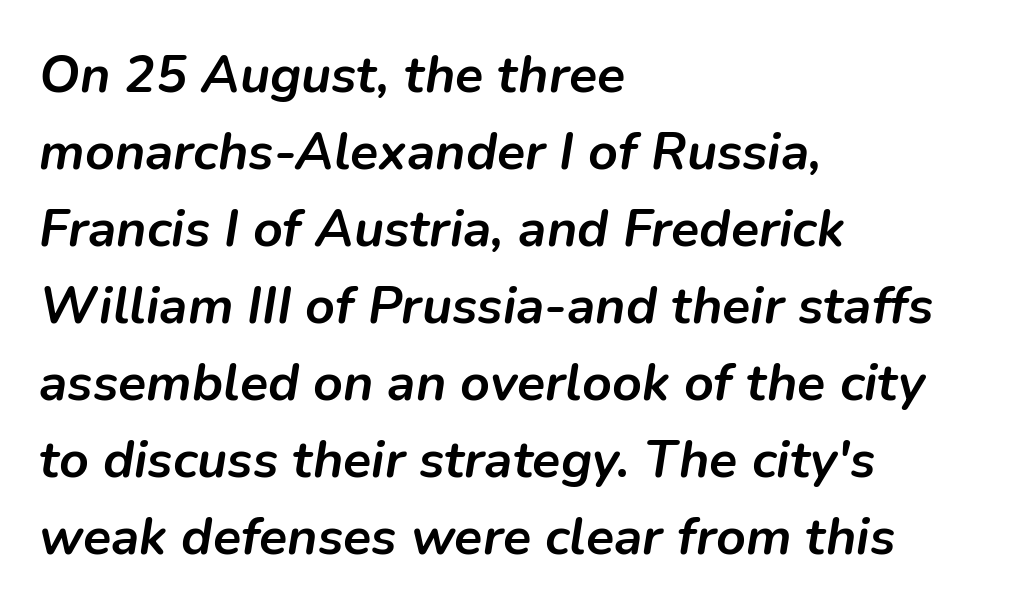
Q: Is the text bold? A: Yes.
Q: Is the text italic (slanted)? A: Yes, it leans right by about 9 degrees.
Q: Is the text underlined? A: No.
Q: How is the paragraph aligned? A: Left-aligned.
Q: Is the spacing between letters normal or unusually wide? A: Normal.
Q: Is the spacing between lines tight, normal or loose? A: Normal.
Q: Width (condensed, normal, or wide)? A: Normal.
Q: Stroke contrast? A: Low.
Q: x-height? A: Medium.
Q: Monospaced? A: No.
